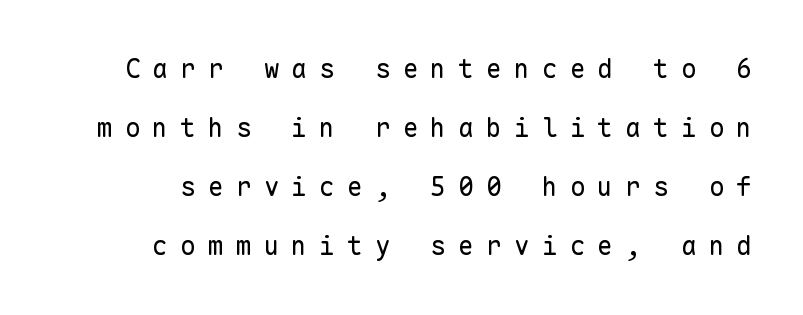
{"italic": "no", "bold": "no", "underline": "no", "line_spacing": "loose", "line_spacing_ratio": 2.27, "letter_spacing": "wide", "letter_spacing_em": 0.47, "glyph_px": 26}
